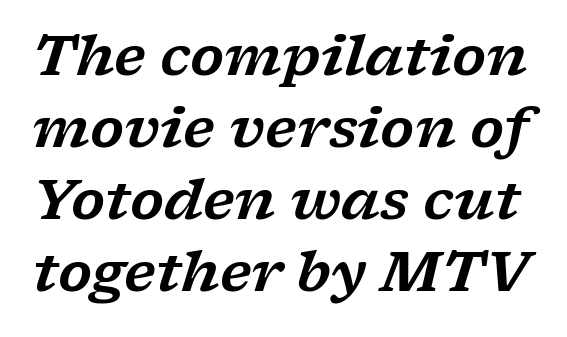
{"serif": "yes", "italic": "yes", "lean": "right", "slant_degrees": 17, "width": "wide", "stroke_contrast": "low", "x_height": "medium", "monospaced": "no", "underline": "no", "line_spacing": "normal", "line_spacing_ratio": 1.31, "letter_spacing": "normal", "letter_spacing_em": 0.0, "glyph_px": 55}
